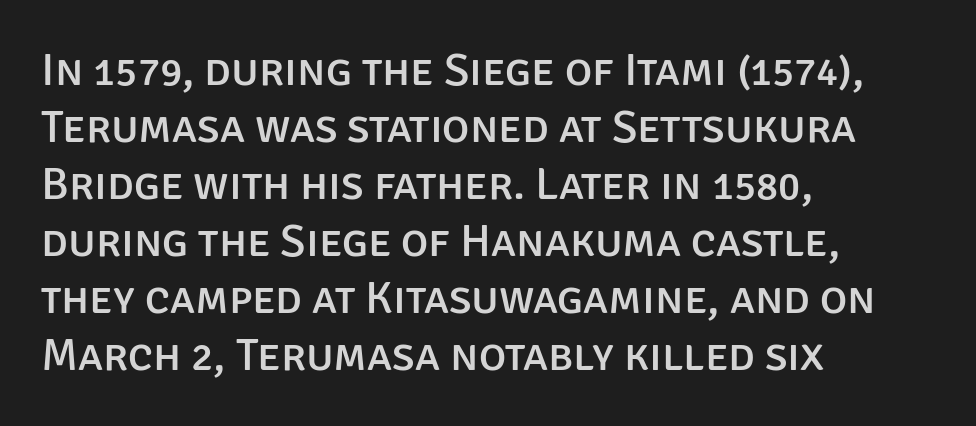
Q: Is the text italic (slanted)? A: No, it is upright.
Q: Is the typeface a serif or a sans-serif typeface? A: Sans-serif.
Q: Is the text underlined? A: No.
Q: How is the paragraph aligned? A: Left-aligned.
Q: Is the spacing between letters normal or unusually wide? A: Normal.
Q: Width (condensed, normal, or wide)? A: Normal.
Q: Stroke contrast? A: Low.
Q: x-height? A: Large.
Q: Monospaced? A: No.
